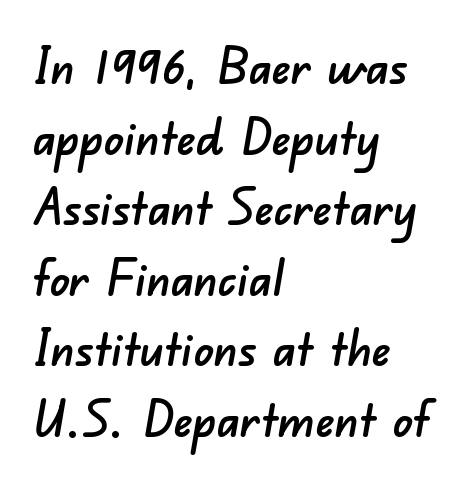
Q: Is the typeface a serif or a sans-serif typeface? A: Sans-serif.
Q: Is the text underlined? A: No.
Q: How is the paragraph aligned? A: Left-aligned.
Q: Is the spacing between letters normal or unusually wide? A: Normal.
Q: Is the spacing between lines tight, normal or loose? A: Normal.
Q: Width (condensed, normal, or wide)? A: Normal.
Q: Stroke contrast? A: Low.
Q: x-height? A: Small.
Q: Monospaced? A: No.
